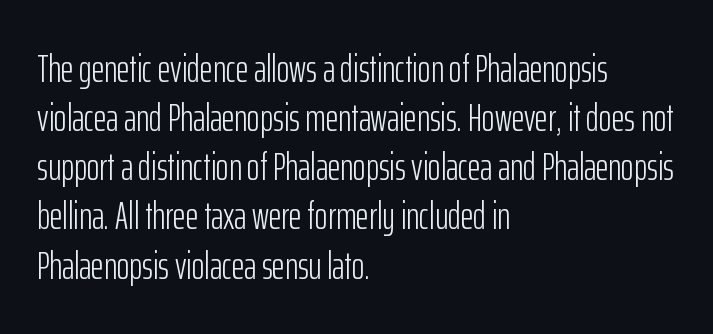
The image shows 39 px light, condensed sans-serif type, upright; set left-aligned, normal line spacing (1.26x), normal letter spacing, not underlined; low stroke contrast and a medium x-height.
